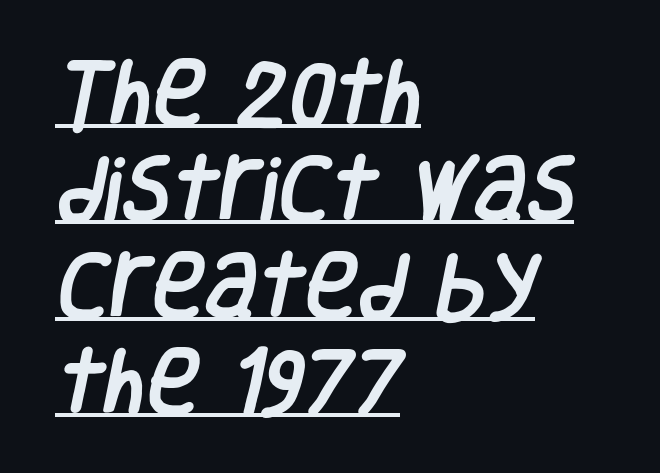
The image shows 72 px condensed sans-serif type; set left-aligned, normal line spacing (1.34x), normal letter spacing, underlined; low stroke contrast and a large x-height.
